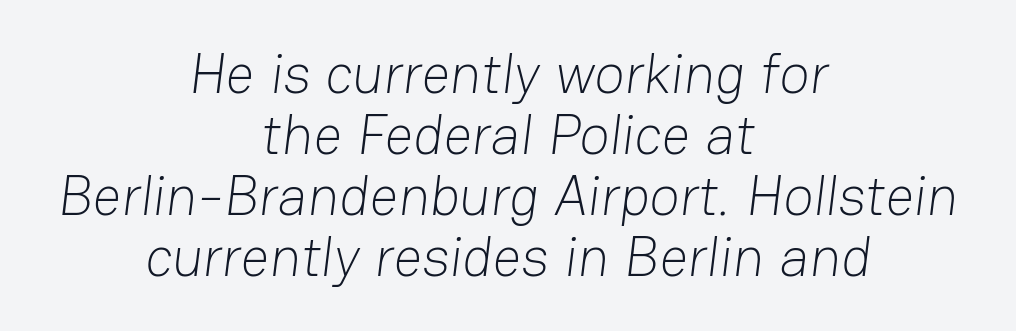
{"serif": "no", "bold": "no", "weight": "light", "width": "normal", "stroke_contrast": "low", "x_height": "medium", "monospaced": "no", "underline": "no", "align": "center", "line_spacing": "tight", "line_spacing_ratio": 1.09, "letter_spacing": "normal", "letter_spacing_em": 0.0, "glyph_px": 56}
